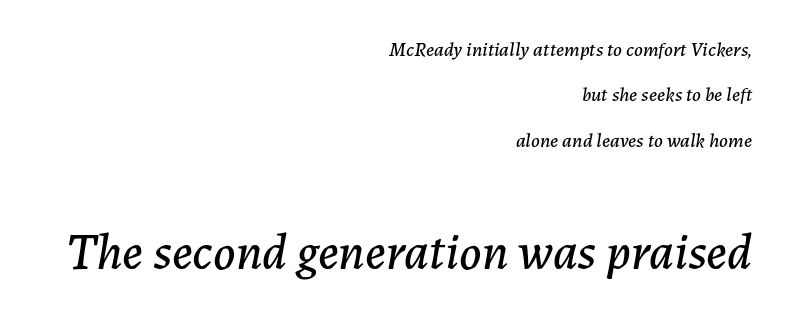
Q: Is the text italic (slanted)? A: Yes, it leans right by about 7 degrees.
Q: Is the text underlined? A: No.
Q: How is the paragraph aligned? A: Right-aligned.
Q: Is the spacing between letters normal or unusually wide? A: Normal.
Q: Is the spacing between lines tight, normal or loose? A: Loose.
Q: Which block of text is set in a larger size, the first (top) or the second (bottom)? A: The second (bottom) one.
Q: Width (condensed, normal, or wide)? A: Normal.
Q: Stroke contrast? A: Low.
Q: x-height? A: Medium.
Q: Monospaced? A: No.
